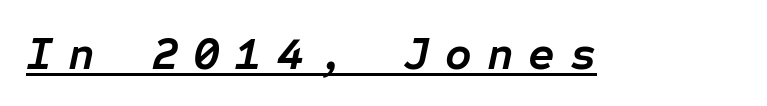
{"italic": "yes", "lean": "right", "slant_degrees": 12, "bold": "yes", "weight": "semibold", "width": "normal", "stroke_contrast": "low", "x_height": "medium", "monospaced": "yes", "underline": "yes", "letter_spacing": "wide", "letter_spacing_em": 0.33, "glyph_px": 46}
